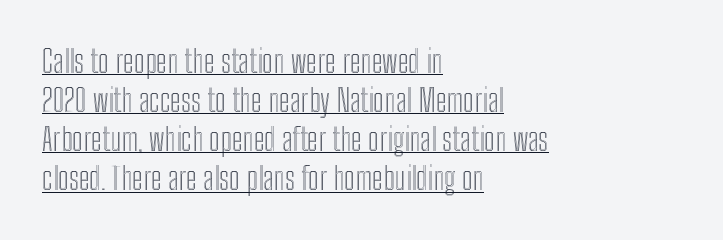
Posture: straight, roman, zero tilt. Typeset ragged right — the left edge is the straight one. Leading: standard. Characters follow at the spacing the type designer built in. The passage shown is typed in a proportional face where columns would drift. Underlining? Definitely there.
